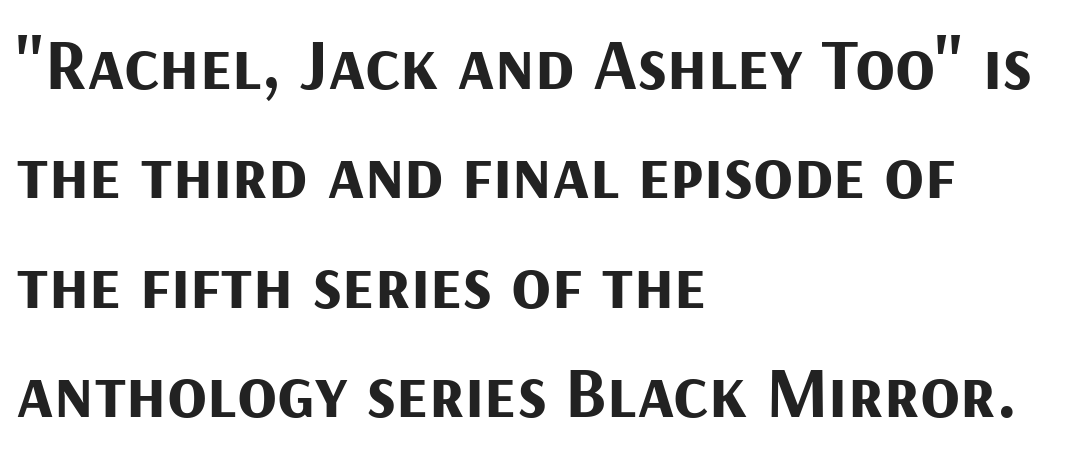
{"serif": "no", "italic": "no", "bold": "yes", "weight": "bold", "width": "normal", "stroke_contrast": "medium", "x_height": "medium", "monospaced": "no", "underline": "no", "align": "left", "line_spacing": "normal", "line_spacing_ratio": 1.5, "letter_spacing": "normal", "letter_spacing_em": 0.0, "glyph_px": 73}
